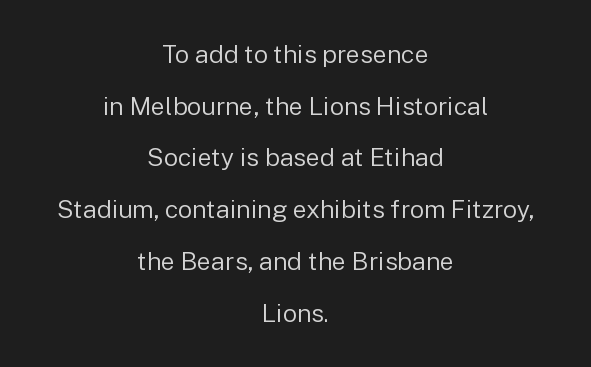
Q: Is the text bold? A: No.
Q: Is the text italic (slanted)? A: No, it is upright.
Q: Is the text underlined? A: No.
Q: How is the paragraph aligned? A: Centered.
Q: Is the spacing between letters normal or unusually wide? A: Normal.
Q: Is the spacing between lines tight, normal or loose? A: Loose.
